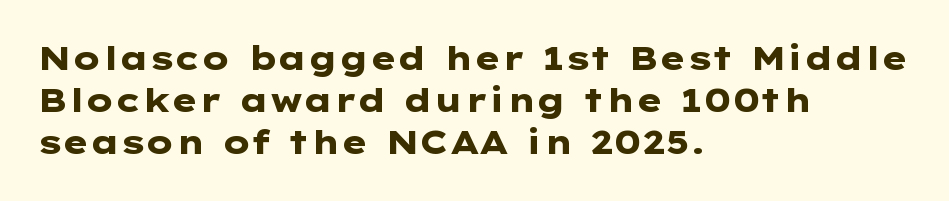
Is the letter spacing exaggerated? No — it looks like the ordinary default. The font family rendered here belongs to the sans-serif group. Does the lettering tilt? It doesn't — this is upright. A normal amount of white space separates one row of letters from the next. Each glyph is drawn with heavy, bold strokes. Left-aligned paragraph, ragged on the right.
